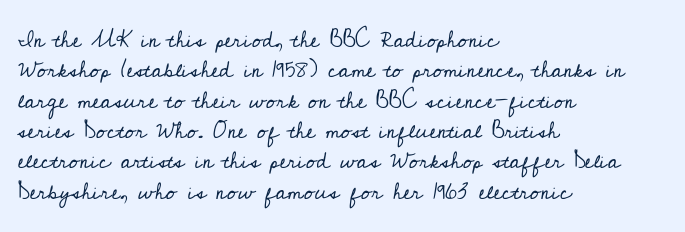
{"bold": "no", "underline": "no", "align": "left", "line_spacing": "normal", "line_spacing_ratio": 1.32, "letter_spacing": "normal", "letter_spacing_em": 0.0, "glyph_px": 23}
